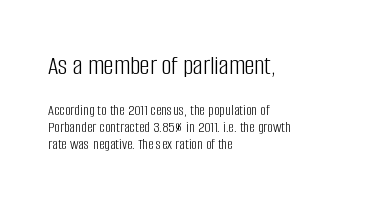
Stem width sits at or under what a default text font uses. You get the large type first, then a drop to smaller type. Note the varied advance widths — an 'i' is clearly narrower than an 'm'. Students, note that the glyphs here touch the page at normal intervals. The text block is weighted toward the left margin, trailing off unevenly rightward.
